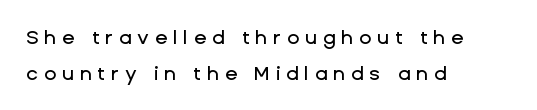
There is plenty of visible air inserted between adjacent glyphs. Quick note: underline off. If you drew a line through each stem, it would be perfectly vertical. Which margin do the lines hug? The left one — the right edge is uneven.
